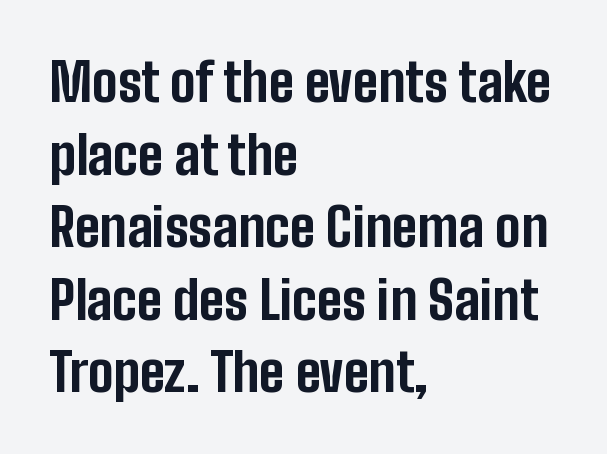
The image shows 53 px bold, condensed sans-serif type, upright; set left-aligned, normal line spacing (1.37x), normal letter spacing, not underlined; low stroke contrast and a medium x-height.
